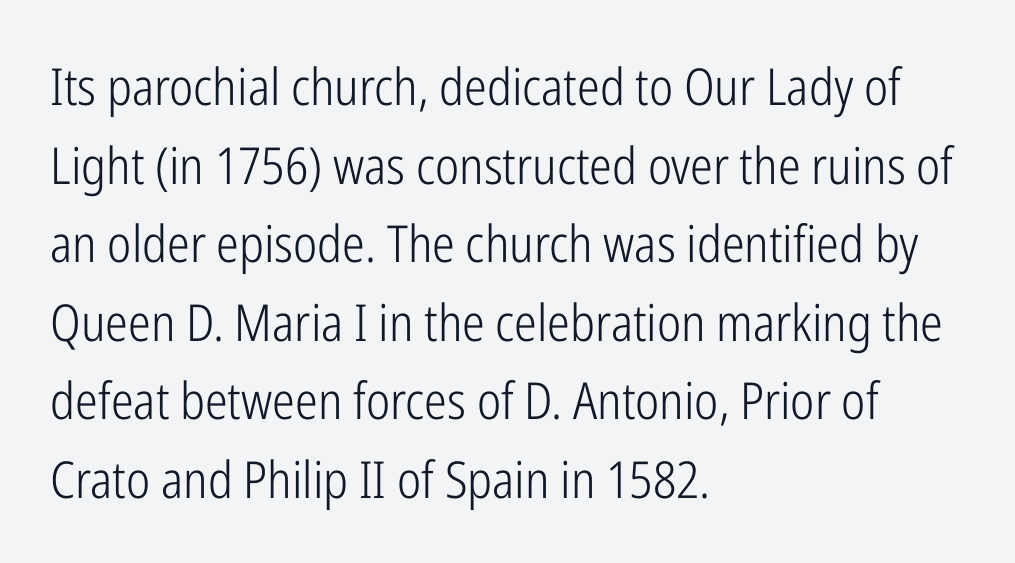
Q: Is the text bold? A: No.
Q: Is the text italic (slanted)? A: No, it is upright.
Q: Is the typeface a serif or a sans-serif typeface? A: Sans-serif.
Q: Is the text underlined? A: No.
Q: How is the paragraph aligned? A: Left-aligned.
Q: Is the spacing between letters normal or unusually wide? A: Normal.
Q: Is the spacing between lines tight, normal or loose? A: Normal.
Q: Width (condensed, normal, or wide)? A: Condensed.
Q: Stroke contrast? A: Low.
Q: x-height? A: Medium.
Q: Monospaced? A: No.
